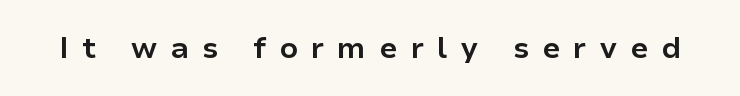
The image shows 30 px bold sans-serif type, upright; set unusually wide letter spacing (+0.44 em), not underlined; low stroke contrast and a medium x-height.
